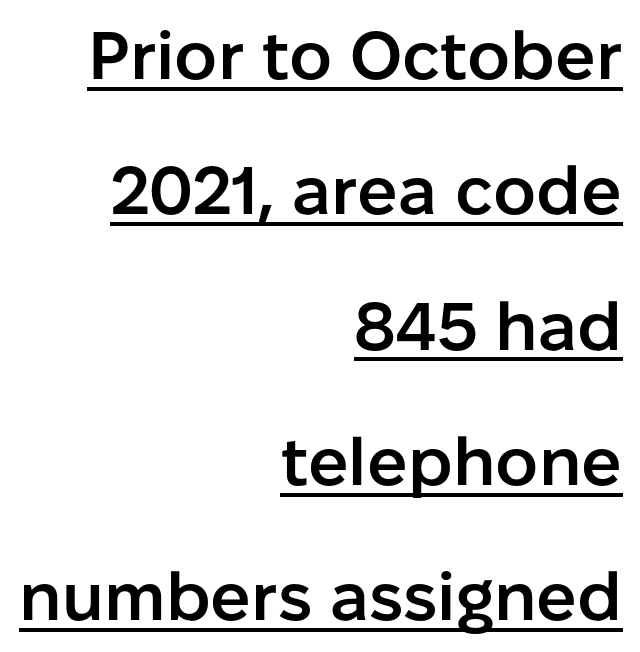
Quick note: interline space is abundant. These lines are set flush right with a ragged left edge. Compared with typical body copy, the letter spacing here is the same. If you drew a line through each stem, it would be perfectly vertical. The rendering shows plain stroke endings on the letterforms — a sans-serif design.
